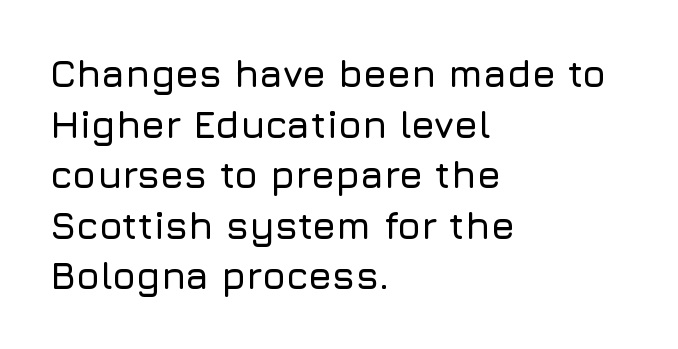
The face used here is proportionally spaced, like ordinary book or web type. Does the copy run flush right? No — it runs flush left. This sample keeps an unexceptional amount of space between lines. The rendering keeps characters at their native spacing. Does the type have serifs? No, each stem ends abruptly. Any mark beneath the type? The region is blank.
